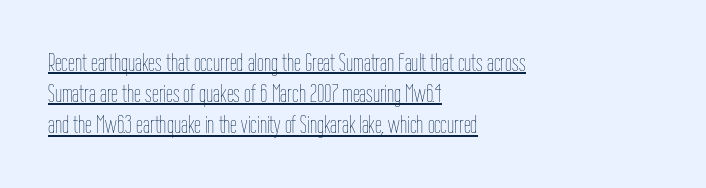
This sample carries an underscore along the baseline area. Teacher's note: observe the even left margin — that is flush-left alignment. The rows are spaced the way most documents space them. Every stem runs plumb, perpendicular to the baseline. Honestly, the letter spacing is just normal — you wouldn't notice it.
